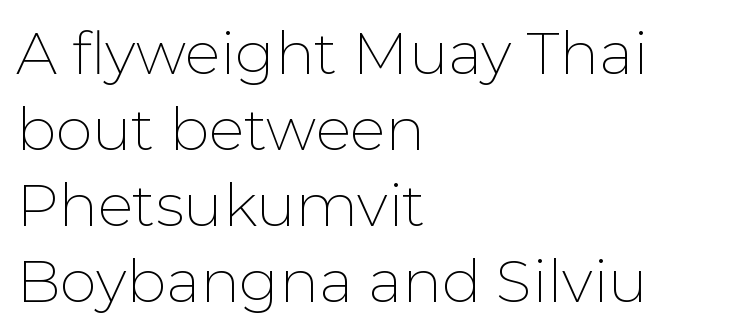
{"serif": "no", "italic": "no", "bold": "no", "weight": "thin", "width": "normal", "stroke_contrast": "low", "x_height": "medium", "monospaced": "no", "underline": "no", "align": "left", "line_spacing": "normal", "line_spacing_ratio": 1.29, "letter_spacing": "normal", "letter_spacing_em": 0.0, "glyph_px": 59}
